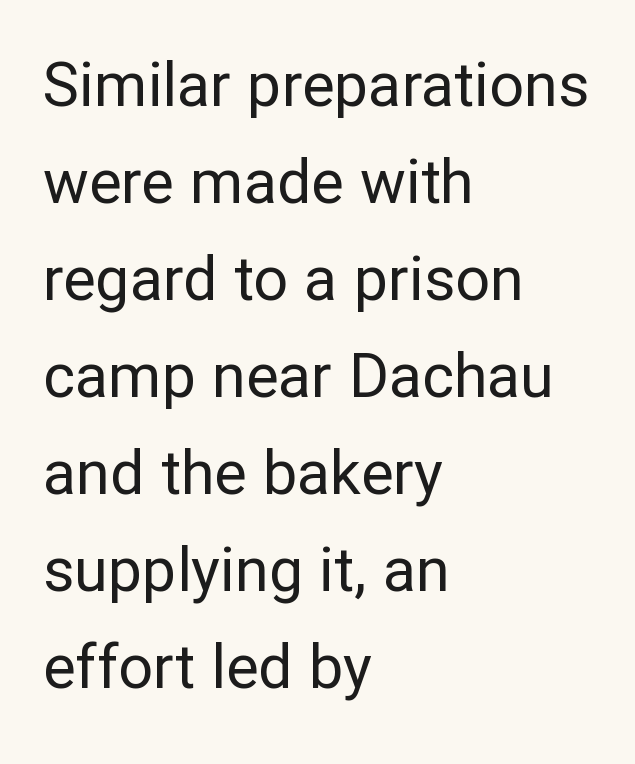
{"serif": "no", "italic": "no", "bold": "no", "weight": "regular", "width": "normal", "stroke_contrast": "low", "x_height": "medium", "monospaced": "no", "underline": "no", "align": "left", "line_spacing": "normal", "line_spacing_ratio": 1.59, "letter_spacing": "normal", "letter_spacing_em": 0.0, "glyph_px": 61}
